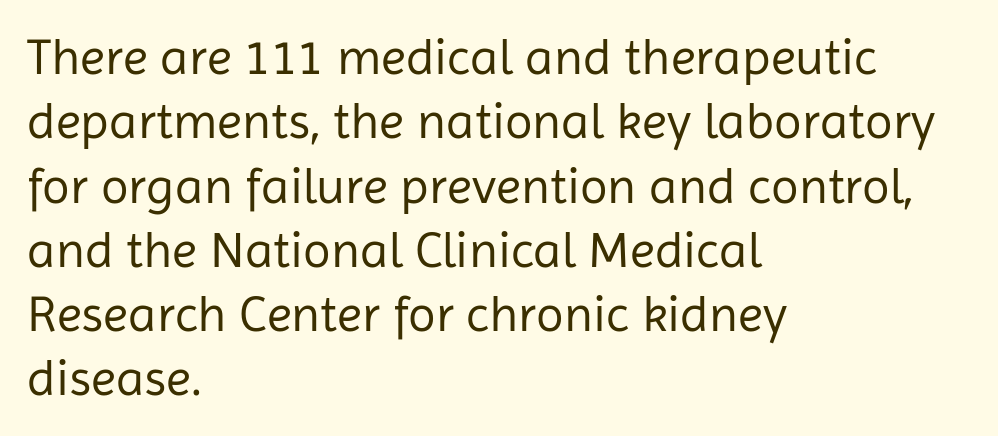
Q: Is the text bold? A: No.
Q: Is the text italic (slanted)? A: No, it is upright.
Q: Is the typeface a serif or a sans-serif typeface? A: Sans-serif.
Q: Is the text underlined? A: No.
Q: How is the paragraph aligned? A: Left-aligned.
Q: Is the spacing between letters normal or unusually wide? A: Normal.
Q: Is the spacing between lines tight, normal or loose? A: Normal.
Q: Width (condensed, normal, or wide)? A: Normal.
Q: Stroke contrast? A: Low.
Q: x-height? A: Medium.
Q: Monospaced? A: No.
